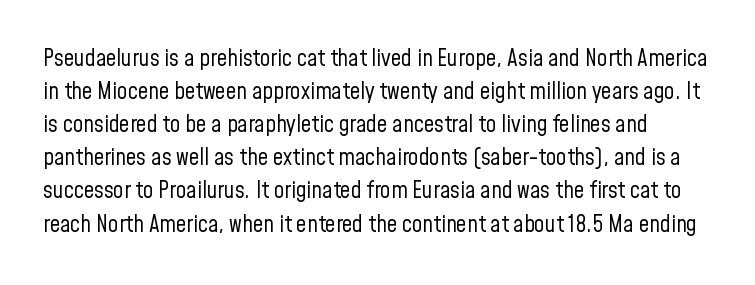
The image shows 23 px text type, upright; set normal line spacing (1.44x), normal letter spacing, not underlined.
